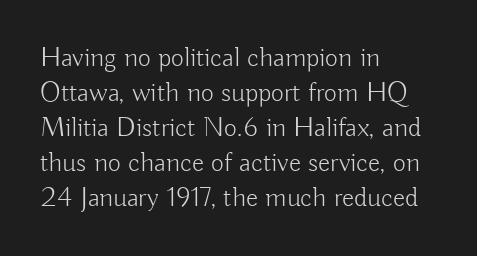
Q: Is the text bold? A: No.
Q: Is the text italic (slanted)? A: No, it is upright.
Q: Is the typeface a serif or a sans-serif typeface? A: Sans-serif.
Q: Is the text underlined? A: No.
Q: How is the paragraph aligned? A: Left-aligned.
Q: Is the spacing between letters normal or unusually wide? A: Normal.
Q: Is the spacing between lines tight, normal or loose? A: Normal.
Q: Width (condensed, normal, or wide)? A: Normal.
Q: Stroke contrast? A: Low.
Q: x-height? A: Small.
Q: Monospaced? A: No.
